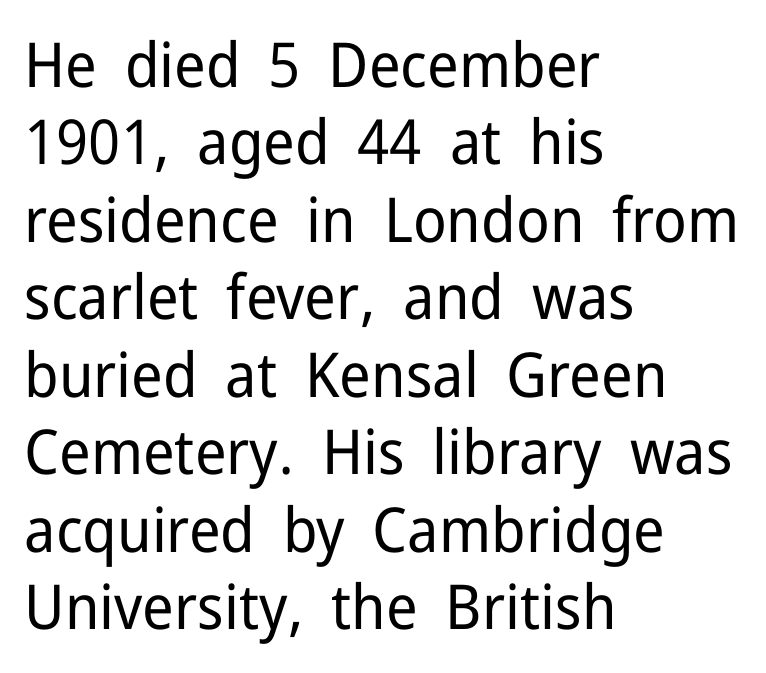
The image shows 62 px regular-weight sans-serif type, upright; set left-aligned, normal line spacing (1.25x), normal letter spacing, not underlined; low stroke contrast and a medium x-height.
